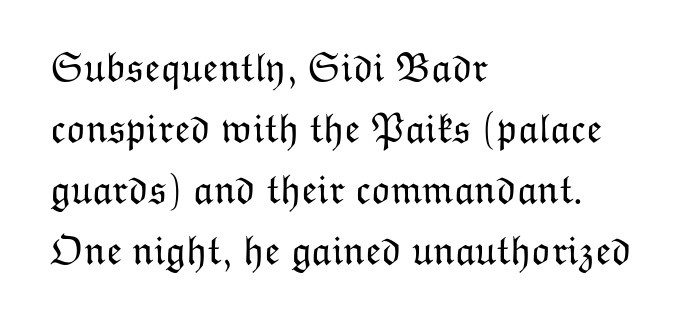
The rendering uses a moderate line-height, typical for paragraphs. The letters sit at their default tracking, neither squeezed nor spread. A typesetter would call this proportional, since set widths differ per character. The typography opts for an upright posture over an oblique one. A clean baseline with only descenders dipping below it.
